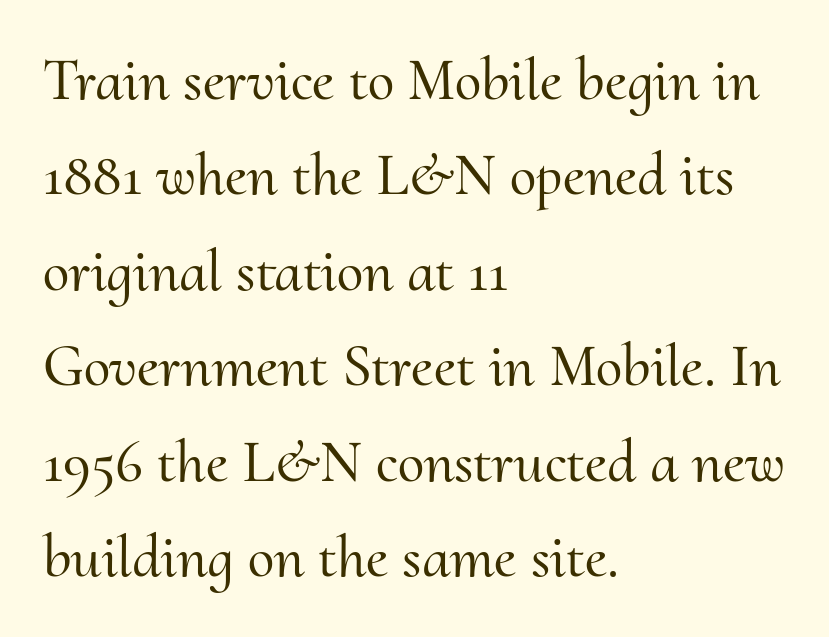
Short and long lines alike share a common starting point at left. Quick note: underline off. The font's upright variant was chosen for this text. The rows are spaced the way most documents space them.
